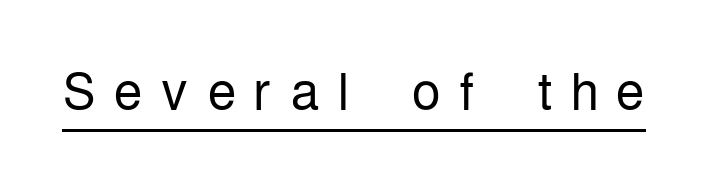
The image shows 73 px light, condensed sans-serif type, upright; set unusually wide letter spacing (+0.24 em), underlined; low stroke contrast and a medium x-height.
